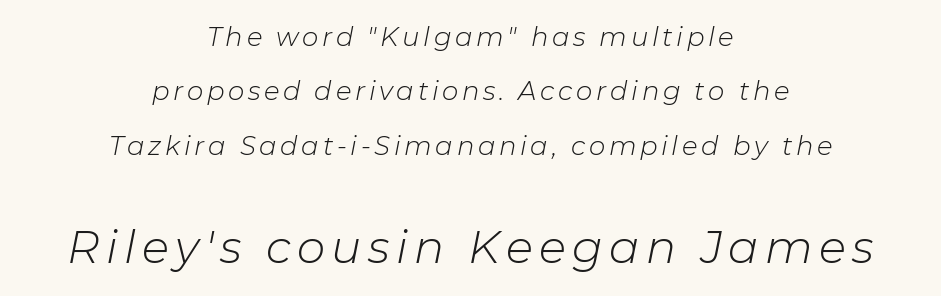
Q: Is the text bold? A: No.
Q: Is the text italic (slanted)? A: Yes, it leans right by about 11 degrees.
Q: Is the text underlined? A: No.
Q: How is the paragraph aligned? A: Centered.
Q: Is the spacing between lines tight, normal or loose? A: Loose.
Q: Which block of text is set in a larger size, the first (top) or the second (bottom)? A: The second (bottom) one.
Q: Width (condensed, normal, or wide)? A: Normal.
Q: Stroke contrast? A: Low.
Q: x-height? A: Medium.
Q: Monospaced? A: No.
